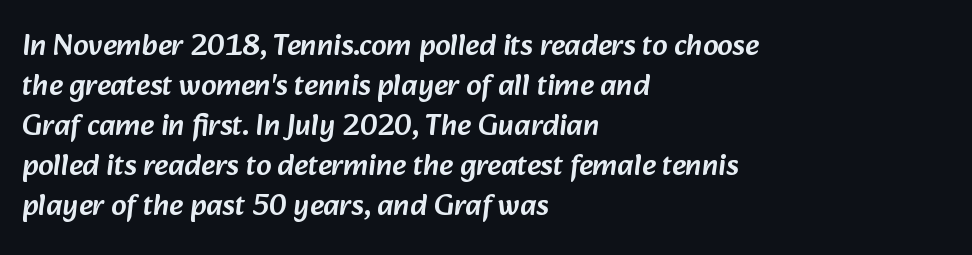
The passage shown has conventional tracking throughout. Leading: standard. The characters display no serif detailing; their extremities are plain. Rule under the text: the space is simply empty. In CSS terms this would be text-align: left.
